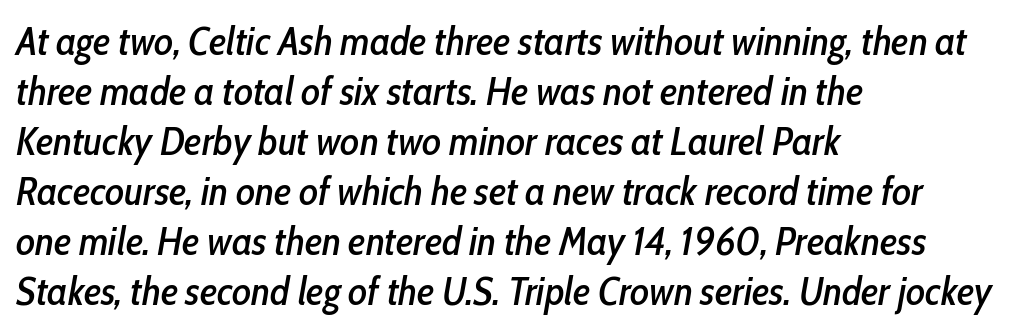
Q: Is the text italic (slanted)? A: Yes, it leans right by about 10 degrees.
Q: Is the text underlined? A: No.
Q: How is the paragraph aligned? A: Left-aligned.
Q: Is the spacing between letters normal or unusually wide? A: Normal.
Q: Is the spacing between lines tight, normal or loose? A: Normal.
Q: Width (condensed, normal, or wide)? A: Condensed.
Q: Stroke contrast? A: Low.
Q: x-height? A: Medium.
Q: Monospaced? A: No.
